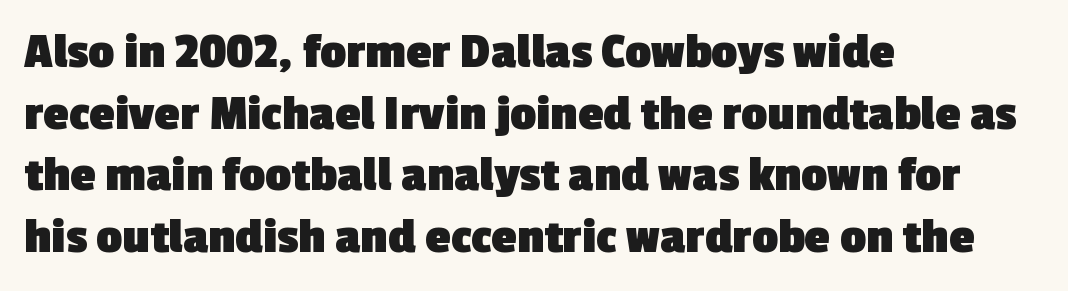
{"serif": "no", "bold": "yes", "weight": "heavy", "width": "normal", "x_height": "medium", "monospaced": "no", "underline": "no", "align": "left", "line_spacing_ratio": 1.21, "letter_spacing": "normal", "letter_spacing_em": 0.0, "glyph_px": 51}
